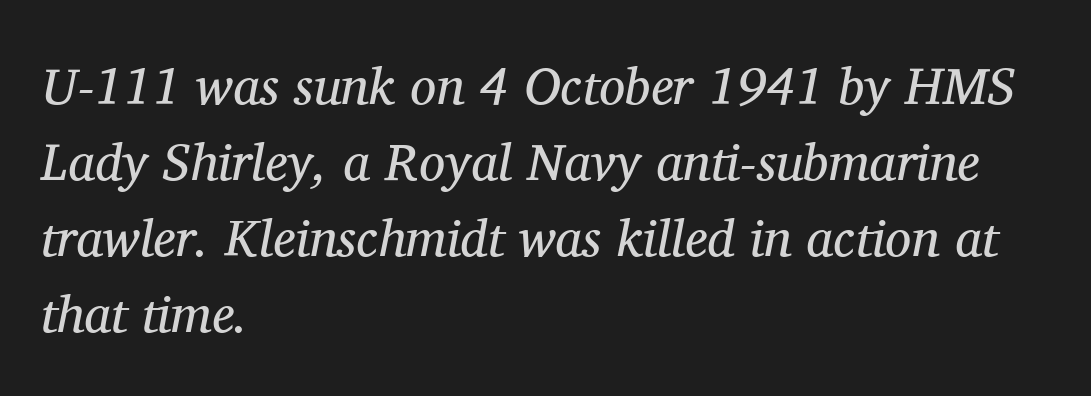
The image shows 52 px regular-weight serif type, italic (leaning right); set left-aligned, normal line spacing (1.46x), normal letter spacing, not underlined; medium stroke contrast and a medium x-height.
